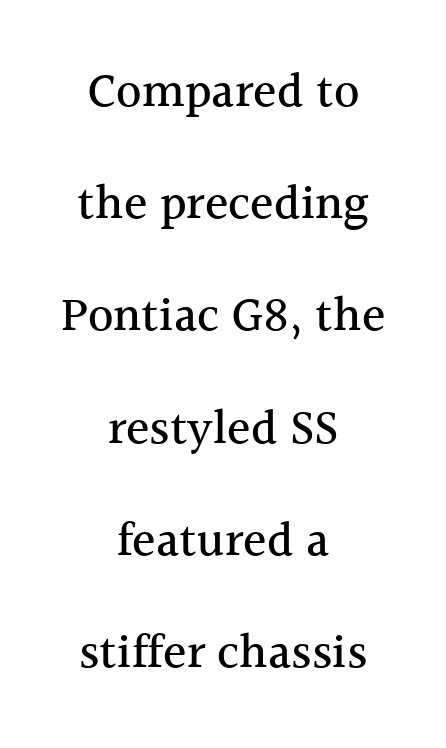
Q: Is the text italic (slanted)? A: No, it is upright.
Q: Is the typeface a serif or a sans-serif typeface? A: Serif.
Q: Is the text underlined? A: No.
Q: How is the paragraph aligned? A: Centered.
Q: Is the spacing between letters normal or unusually wide? A: Normal.
Q: Is the spacing between lines tight, normal or loose? A: Loose.
Q: Width (condensed, normal, or wide)? A: Normal.
Q: x-height? A: Medium.
Q: Monospaced? A: No.
